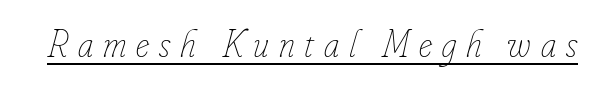
The image shows 38 px thin, condensed type, italic (leaning right); set unusually wide letter spacing (+0.26 em), underlined; low stroke contrast and a small x-height.
